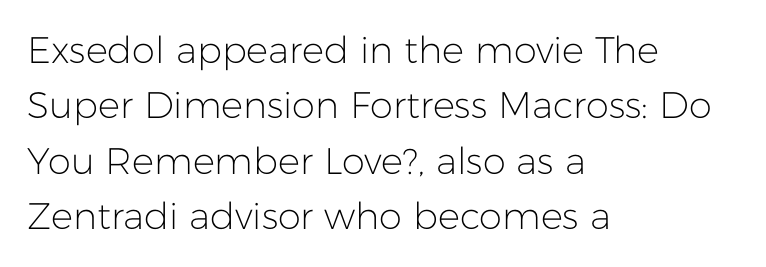
Q: Is the text bold? A: No.
Q: Is the text italic (slanted)? A: No, it is upright.
Q: Is the typeface a serif or a sans-serif typeface? A: Sans-serif.
Q: Is the text underlined? A: No.
Q: How is the paragraph aligned? A: Left-aligned.
Q: Is the spacing between letters normal or unusually wide? A: Normal.
Q: Is the spacing between lines tight, normal or loose? A: Normal.
Q: Width (condensed, normal, or wide)? A: Normal.
Q: Stroke contrast? A: Low.
Q: x-height? A: Medium.
Q: Monospaced? A: No.
